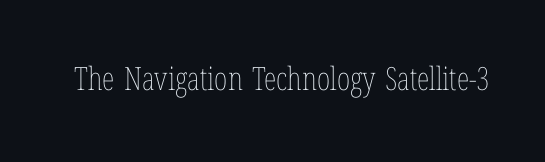
{"italic": "no", "bold": "no", "weight": "thin", "width": "condensed", "stroke_contrast": "low", "x_height": "medium", "monospaced": "no", "underline": "no", "letter_spacing": "normal", "letter_spacing_em": 0.0, "glyph_px": 32}
